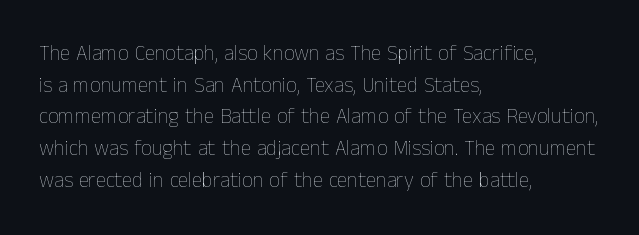
Q: Is the text bold? A: No.
Q: Is the text italic (slanted)? A: No, it is upright.
Q: Is the text underlined? A: No.
Q: How is the paragraph aligned? A: Left-aligned.
Q: Is the spacing between letters normal or unusually wide? A: Normal.
Q: Is the spacing between lines tight, normal or loose? A: Normal.
